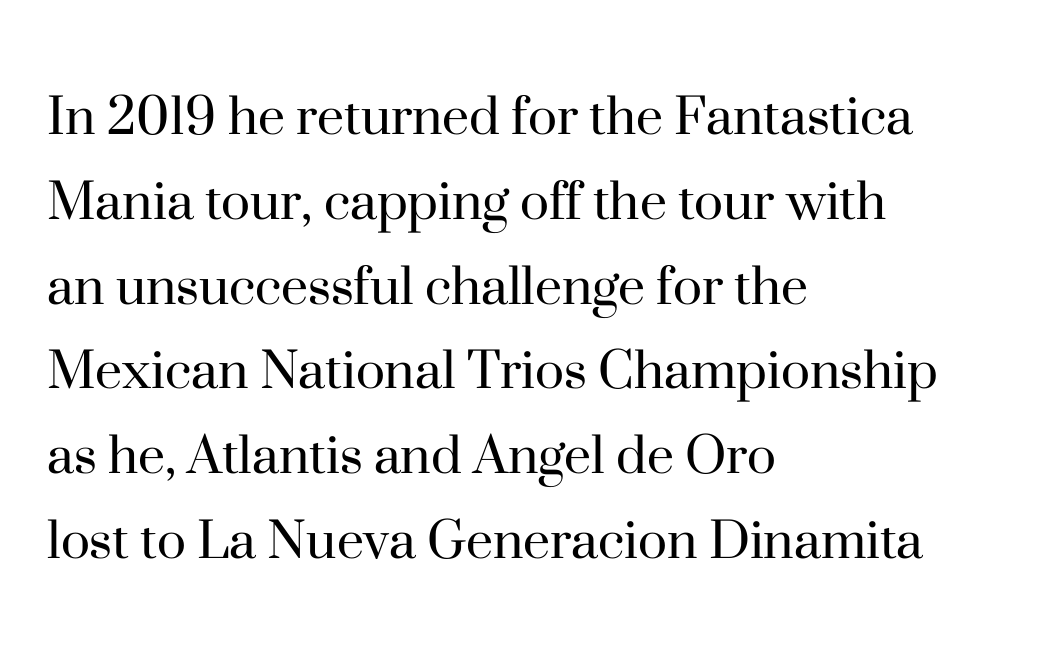
The image shows 61 px regular-weight serif type, upright; set left-aligned, normal line spacing (1.39x), normal letter spacing, not underlined; high stroke contrast and a small x-height.
